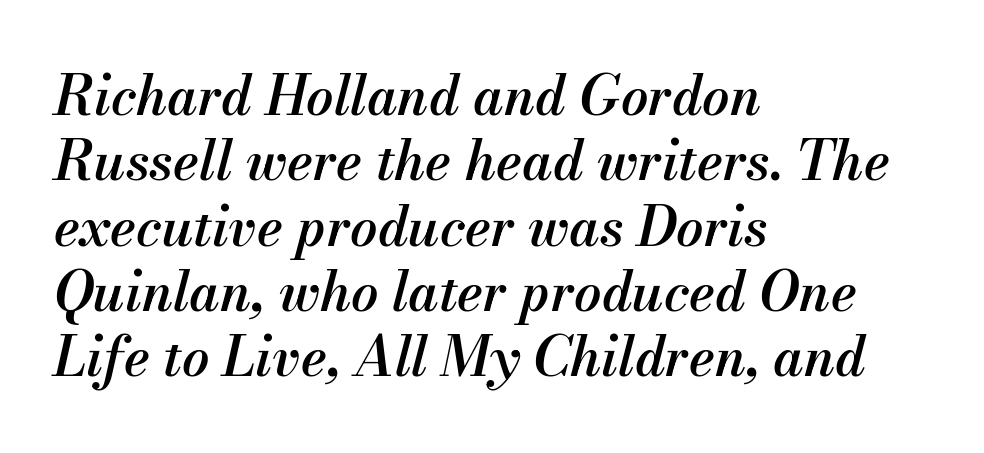
A student would call this left alignment; a typographer would say flush left, rag right. This is oblique type, the kind used for emphasis or titles. The letterforms sit shoulder to shoulder at normal distance. Check under the words: just untouched page. The passage shown is typed in a proportional face where columns would drift. Caption: semibold face, moderately heavy strokes.
